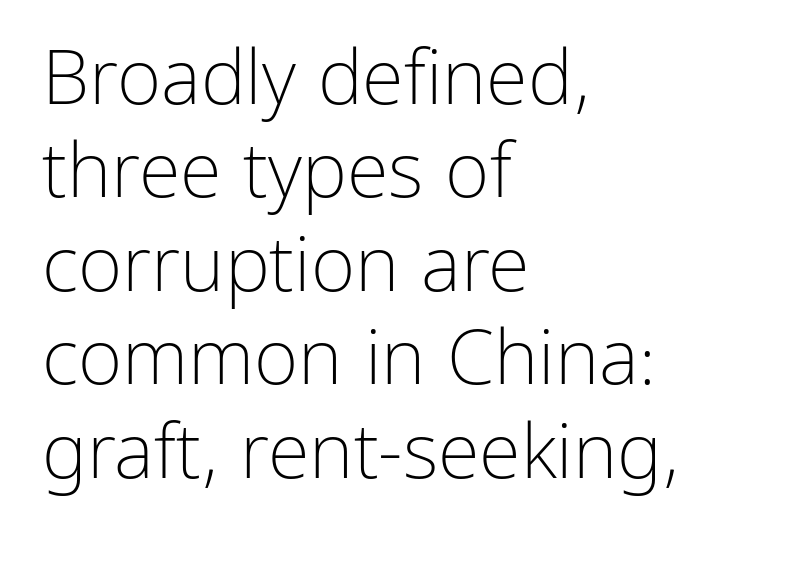
The image shows 76 px light sans-serif type, upright; set left-aligned, line spacing 1.23x, normal letter spacing, not underlined; low stroke contrast and a medium x-height.
